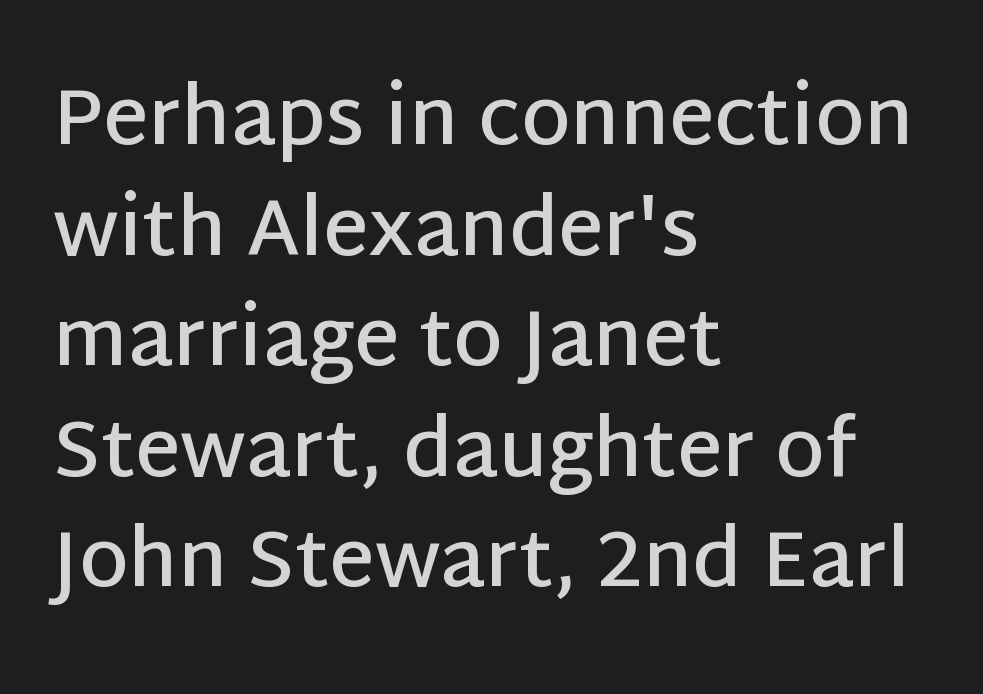
Q: Is the text bold? A: Semi-bold.
Q: Is the text italic (slanted)? A: No, it is upright.
Q: Is the typeface a serif or a sans-serif typeface? A: Sans-serif.
Q: Is the text underlined? A: No.
Q: How is the paragraph aligned? A: Left-aligned.
Q: Is the spacing between letters normal or unusually wide? A: Normal.
Q: Is the spacing between lines tight, normal or loose? A: Normal.
Q: Width (condensed, normal, or wide)? A: Normal.
Q: Stroke contrast? A: Low.
Q: x-height? A: Large.
Q: Monospaced? A: No.
